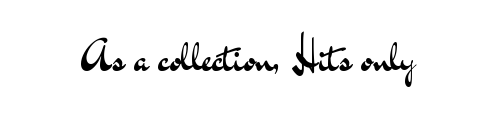
{"serif": "no", "bold": "no", "weight": "regular", "width": "wide", "stroke_contrast": "medium", "x_height": "small", "monospaced": "no", "underline": "no", "letter_spacing": "normal", "letter_spacing_em": 0.0, "glyph_px": 41}
